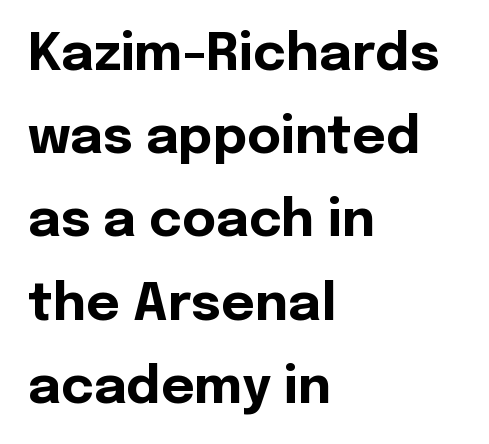
The image shows 52 px bold sans-serif type, upright; set left-aligned, normal line spacing (1.6x), normal letter spacing, not underlined; a medium x-height.
